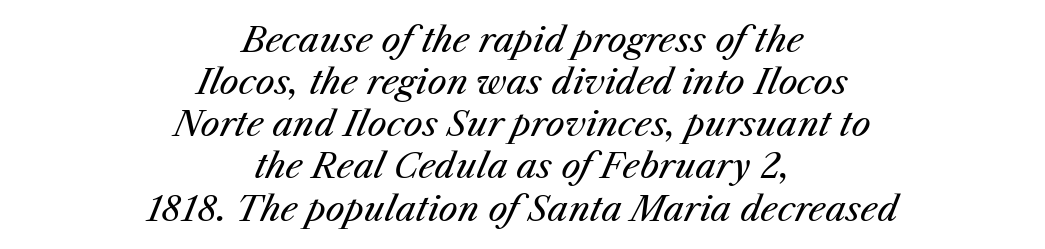
The passage shown is not bold in any degree. Nobody drew a line under any word here. Leftover space on each line is divided equally before and after the words. Inter-character spacing is left at the font's built-in metrics. Quick note: italic.
